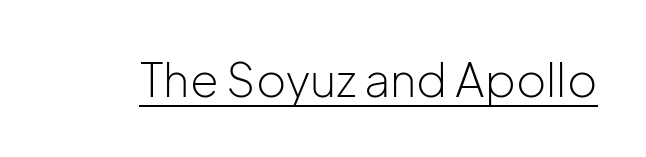
Q: Is the text bold? A: No.
Q: Is the text italic (slanted)? A: No, it is upright.
Q: Is the typeface a serif or a sans-serif typeface? A: Sans-serif.
Q: Is the text underlined? A: Yes.
Q: Is the spacing between letters normal or unusually wide? A: Normal.
Q: Width (condensed, normal, or wide)? A: Normal.
Q: Stroke contrast? A: Low.
Q: x-height? A: Medium.
Q: Monospaced? A: No.
